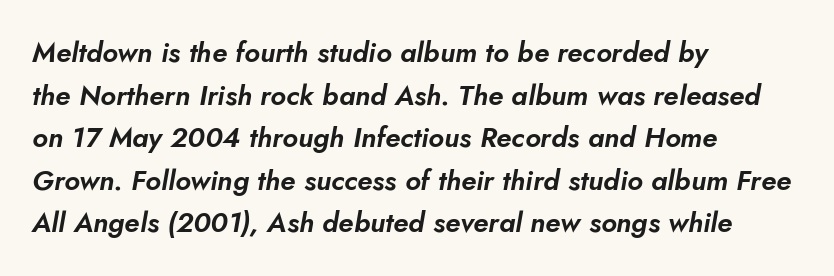
{"italic": "yes", "lean": "right", "slant_degrees": 5, "width": "normal", "stroke_contrast": "low", "x_height": "small", "monospaced": "no", "underline": "no", "align": "left", "line_spacing": "normal", "line_spacing_ratio": 1.52, "letter_spacing": "normal", "letter_spacing_em": 0.0, "glyph_px": 28}
